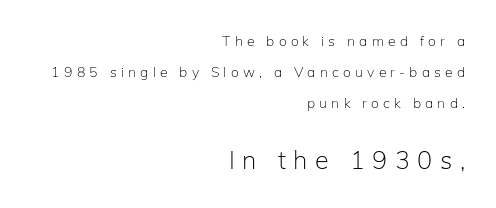
{"italic": "no", "bold": "no", "underline": "no", "align": "right", "line_spacing": "loose", "line_spacing_ratio": 2.2, "letter_spacing": "wide", "letter_spacing_em": 0.3, "larger_block": "second", "size_ratio": 1.79, "glyph_px": 25}
